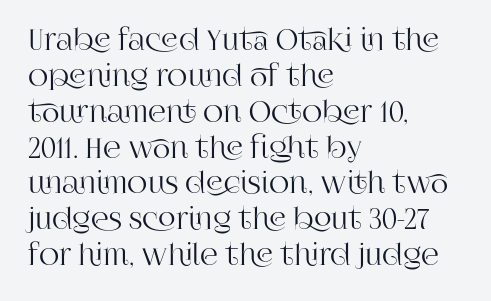
The image shows 28 px serif type, upright; set left-aligned, normal line spacing (1.28x), normal letter spacing, not underlined; high stroke contrast and a large x-height.
